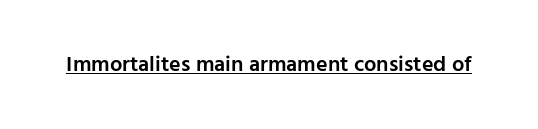
{"italic": "no", "bold": "semi", "underline": "yes", "letter_spacing": "normal", "letter_spacing_em": 0.0, "glyph_px": 22}
